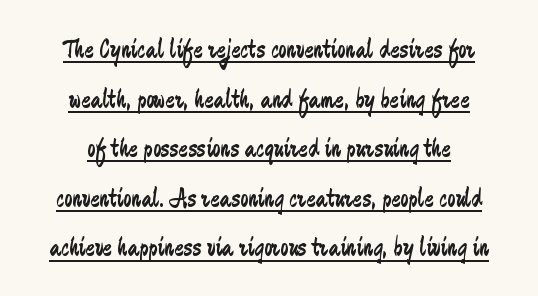
The image shows 28 px regular-weight, condensed sans-serif type; set line spacing 1.77x, normal letter spacing, underlined; low stroke contrast and a medium x-height.
